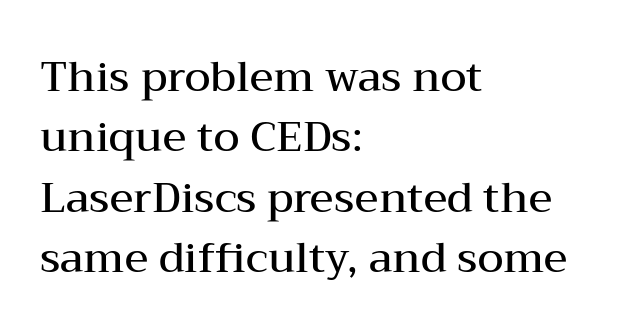
Underline: absent. A typesetter would call this zero additional tracking. The font family rendered here belongs to the serif group. Strokes here are thickened, but only to semibold level. You could not count columns in this text — the font is proportionally spaced.
